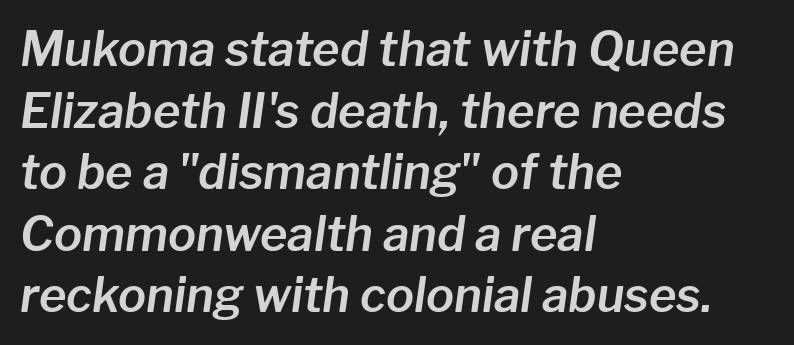
{"italic": "yes", "lean": "right", "slant_degrees": 8, "width": "normal", "stroke_contrast": "low", "x_height": "medium", "monospaced": "no", "underline": "no", "align": "left", "line_spacing": "normal", "line_spacing_ratio": 1.31, "letter_spacing": "normal", "letter_spacing_em": 0.0, "glyph_px": 47}
